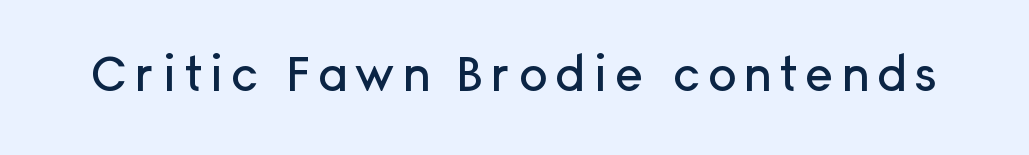
This sample has the flowing, uneven cadence of proportional lettering. Vertical strokes here are truly vertical. This is sans-serif lettering, the kind often seen on screens and signage. Clear beneath every line of the passage.
